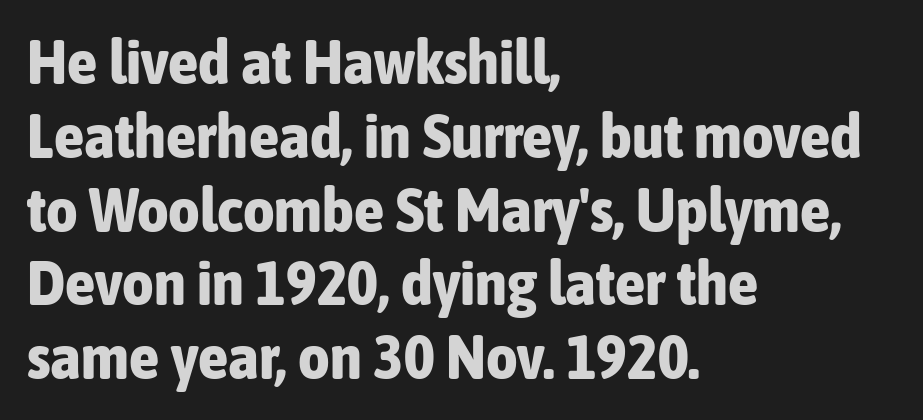
Q: Is the text bold? A: Yes.
Q: Is the text italic (slanted)? A: No, it is upright.
Q: Is the typeface a serif or a sans-serif typeface? A: Sans-serif.
Q: Is the text underlined? A: No.
Q: How is the paragraph aligned? A: Left-aligned.
Q: Is the spacing between letters normal or unusually wide? A: Normal.
Q: Width (condensed, normal, or wide)? A: Condensed.
Q: Stroke contrast? A: Low.
Q: x-height? A: Medium.
Q: Monospaced? A: No.
